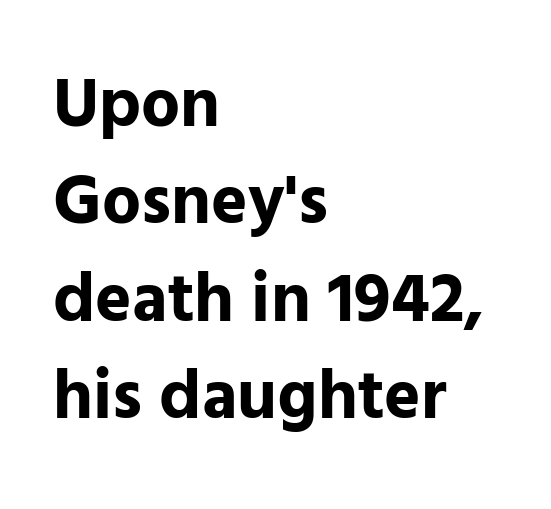
{"serif": "no", "italic": "no", "bold": "yes", "weight": "bold", "width": "normal", "stroke_contrast": "low", "x_height": "medium", "monospaced": "no", "underline": "no", "align": "left", "line_spacing": "normal", "line_spacing_ratio": 1.41, "letter_spacing": "normal", "letter_spacing_em": 0.0, "glyph_px": 69}
